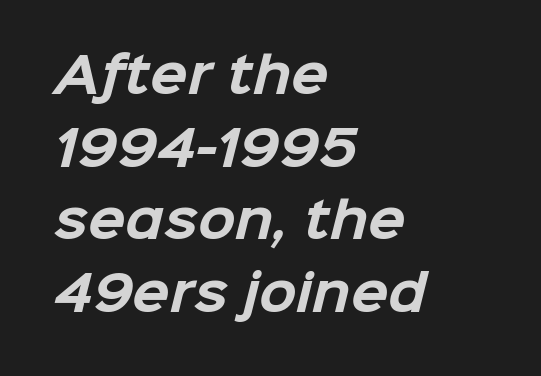
Think of a printed novel: that variable character pitch is what you see here. The font is running at its bold setting. Glance below the letters and you will spot only blank space. If you drew a ruler down the left edge, every line would touch it. Each new line begins a customary step beneath the previous one.
